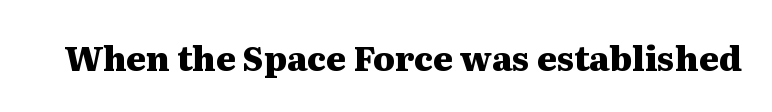
{"serif": "yes", "italic": "no", "bold": "yes", "weight": "heavy", "width": "wide", "stroke_contrast": "medium", "x_height": "medium", "monospaced": "no", "underline": "no", "letter_spacing": "normal", "letter_spacing_em": 0.0, "glyph_px": 34}
